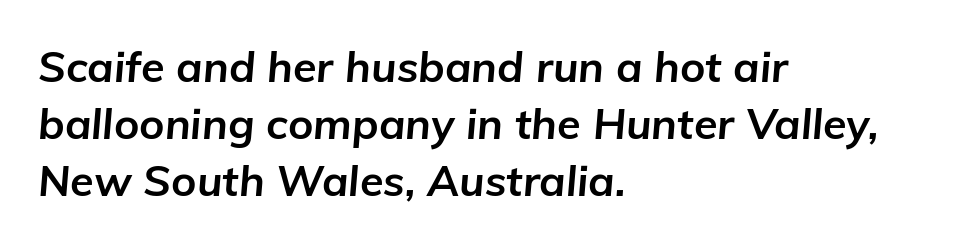
Descender tails drop into unmarked territory. Rendered with sloped, italic letterforms. Notice how the passage keeps a crisp vertical edge on the left only. Leading matches the norm, producing a regular column. Weight check: bold — yes, fully. Honestly, the letter spacing is just normal — you wouldn't notice it.
